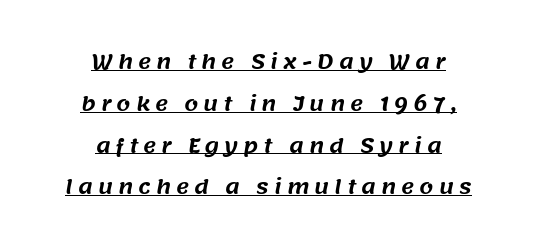
The image shows 20 px text type; set centered, loose line spacing (2.09x), unusually wide letter spacing (+0.25 em), underlined.
